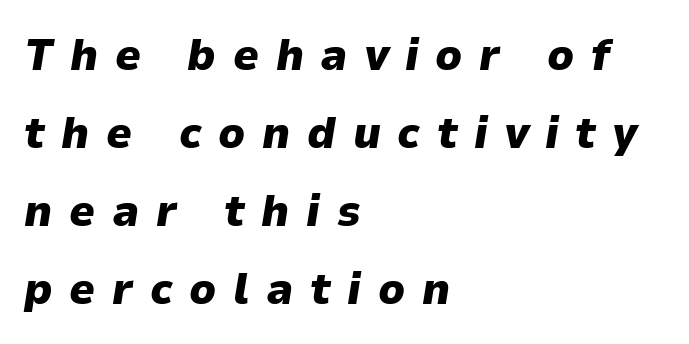
Q: Is the text bold? A: Yes.
Q: Is the text italic (slanted)? A: Yes, it leans right by about 9 degrees.
Q: Is the text underlined? A: No.
Q: How is the paragraph aligned? A: Left-aligned.
Q: Is the spacing between letters normal or unusually wide? A: Unusually wide.
Q: Width (condensed, normal, or wide)? A: Normal.
Q: Stroke contrast? A: Low.
Q: x-height? A: Medium.
Q: Monospaced? A: No.
